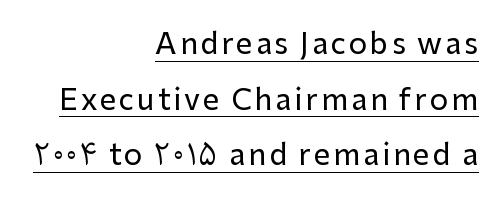
Q: Is the text italic (slanted)? A: No, it is upright.
Q: Is the typeface a serif or a sans-serif typeface? A: Sans-serif.
Q: Is the text underlined? A: Yes.
Q: How is the paragraph aligned? A: Right-aligned.
Q: Is the spacing between lines tight, normal or loose? A: Loose.
Q: Width (condensed, normal, or wide)? A: Normal.
Q: Stroke contrast? A: Low.
Q: x-height? A: Medium.
Q: Monospaced? A: No.
